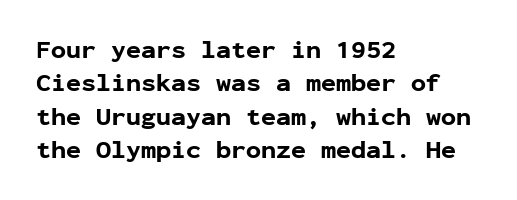
Notice how the passage keeps a crisp vertical edge on the left only. Ordinary non-slanted type is in use. This sample uses plain, unmodified letter spacing. Strong, thick strokes mark this as bold type. Normally led — the rows are evenly, conventionally spaced.
